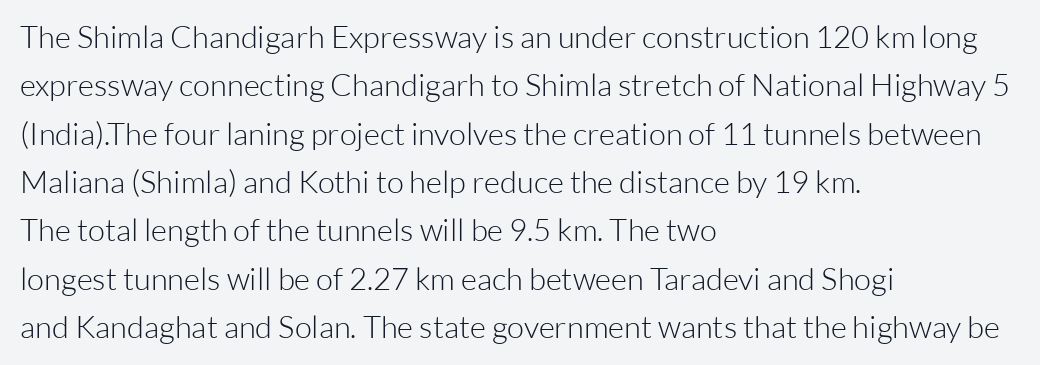
Q: Is the text bold? A: No.
Q: Is the text italic (slanted)? A: No, it is upright.
Q: Is the typeface a serif or a sans-serif typeface? A: Sans-serif.
Q: Is the text underlined? A: No.
Q: How is the paragraph aligned? A: Left-aligned.
Q: Is the spacing between letters normal or unusually wide? A: Normal.
Q: Is the spacing between lines tight, normal or loose? A: Normal.
Q: Width (condensed, normal, or wide)? A: Normal.
Q: Stroke contrast? A: Low.
Q: x-height? A: Medium.
Q: Monospaced? A: No.
